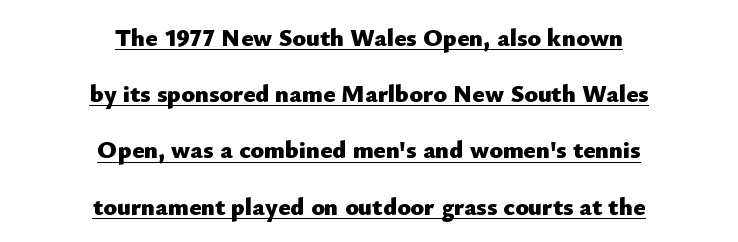
{"italic": "no", "bold": "yes", "underline": "yes", "align": "center", "line_spacing": "loose", "line_spacing_ratio": 2.25, "letter_spacing": "normal", "letter_spacing_em": 0.0, "glyph_px": 25}
